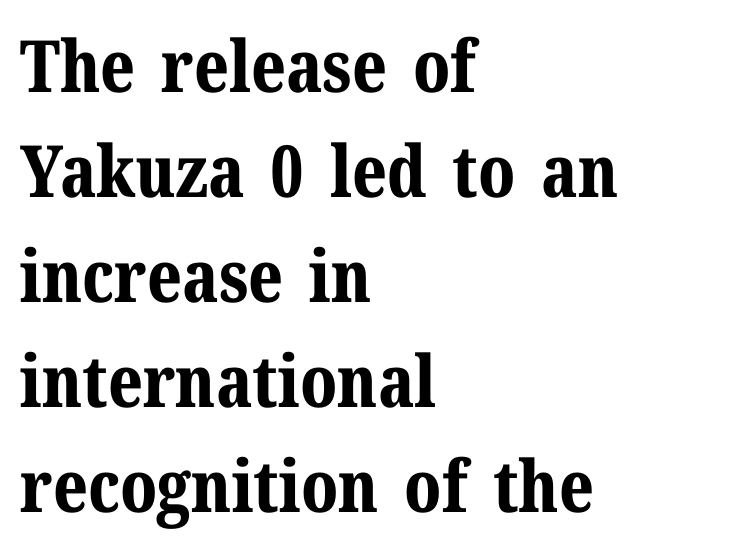
{"serif": "yes", "italic": "no", "bold": "yes", "weight": "bold", "width": "normal", "stroke_contrast": "medium", "x_height": "medium", "monospaced": "no", "underline": "no", "align": "left", "line_spacing": "normal", "line_spacing_ratio": 1.46, "letter_spacing": "normal", "letter_spacing_em": 0.0, "glyph_px": 72}
